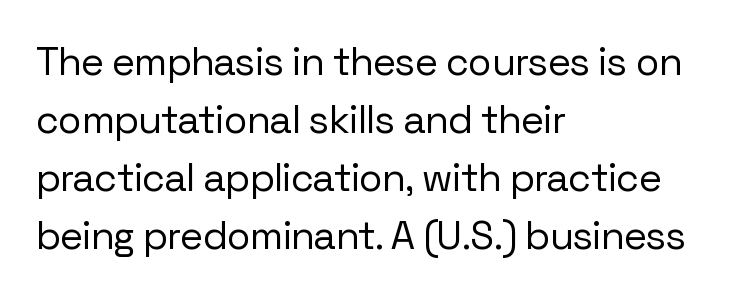
Q: Is the text bold? A: No.
Q: Is the text italic (slanted)? A: No, it is upright.
Q: Is the typeface a serif or a sans-serif typeface? A: Sans-serif.
Q: Is the text underlined? A: No.
Q: How is the paragraph aligned? A: Left-aligned.
Q: Is the spacing between letters normal or unusually wide? A: Normal.
Q: Is the spacing between lines tight, normal or loose? A: Normal.
Q: Width (condensed, normal, or wide)? A: Normal.
Q: Stroke contrast? A: Low.
Q: x-height? A: Medium.
Q: Monospaced? A: No.
